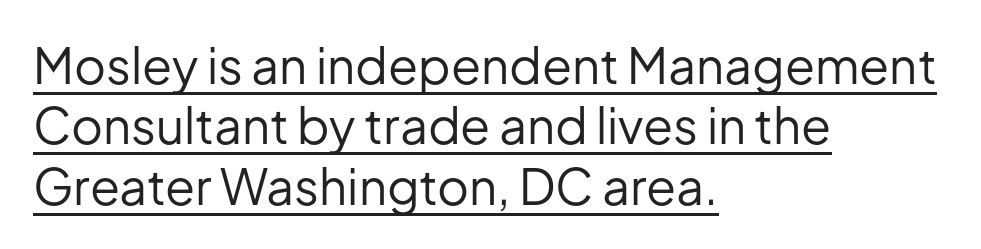
{"serif": "no", "italic": "no", "bold": "no", "weight": "regular", "width": "normal", "stroke_contrast": "low", "x_height": "medium", "monospaced": "no", "underline": "yes", "align": "left", "line_spacing_ratio": 1.23, "letter_spacing": "normal", "letter_spacing_em": 0.0, "glyph_px": 49}
